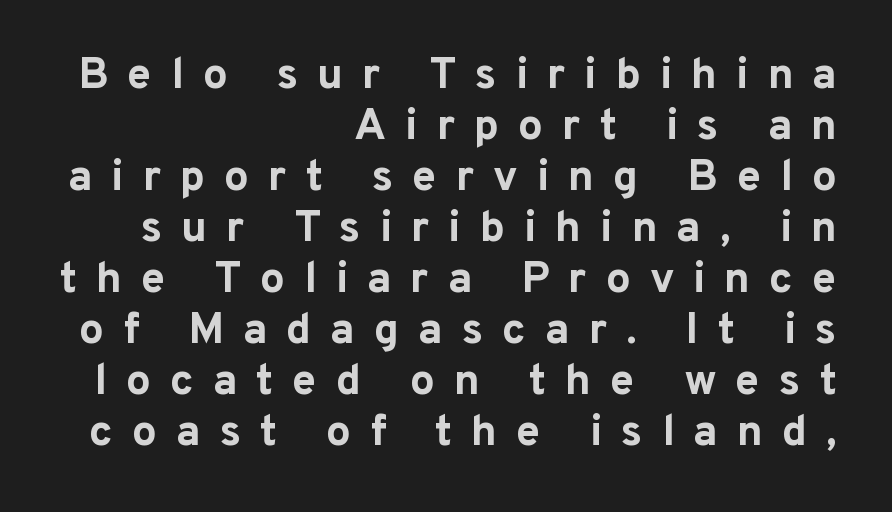
The image shows 44 px bold sans-serif type, upright; set right-aligned, line spacing 1.16x, unusually wide letter spacing (+0.43 em), not underlined; low stroke contrast and a medium x-height.
